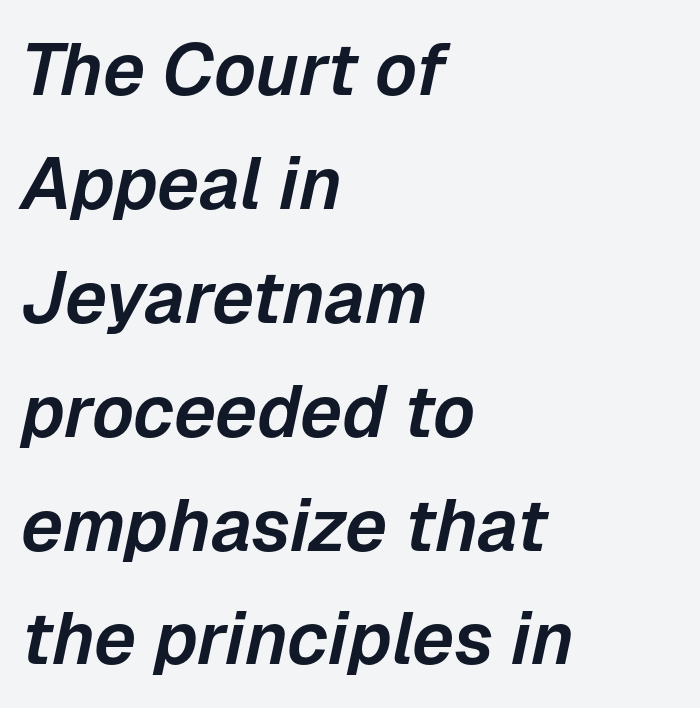
{"italic": "yes", "lean": "right", "slant_degrees": 12, "width": "normal", "stroke_contrast": "low", "x_height": "medium", "monospaced": "no", "underline": "no", "align": "left", "line_spacing": "normal", "line_spacing_ratio": 1.56, "letter_spacing": "normal", "letter_spacing_em": 0.0, "glyph_px": 73}
